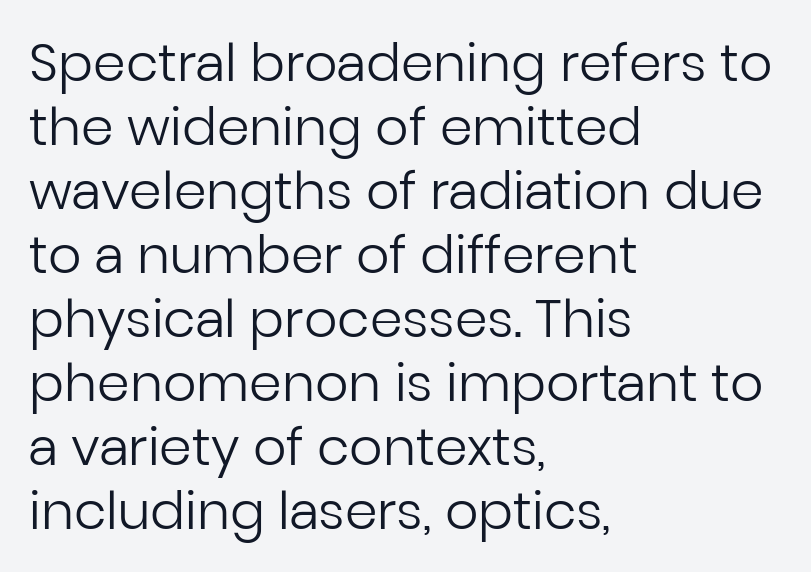
{"serif": "no", "italic": "no", "bold": "no", "weight": "regular", "width": "normal", "stroke_contrast": "low", "x_height": "medium", "monospaced": "no", "underline": "no", "align": "left", "line_spacing_ratio": 1.23, "letter_spacing": "normal", "letter_spacing_em": 0.0, "glyph_px": 52}
